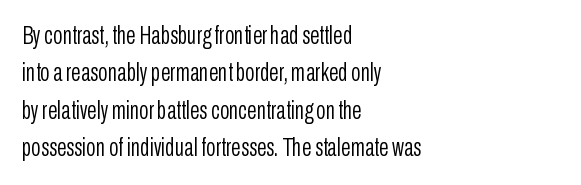
{"italic": "no", "bold": "no", "underline": "no", "align": "left", "line_spacing": "normal", "line_spacing_ratio": 1.5, "letter_spacing": "normal", "letter_spacing_em": 0.0, "glyph_px": 25}
